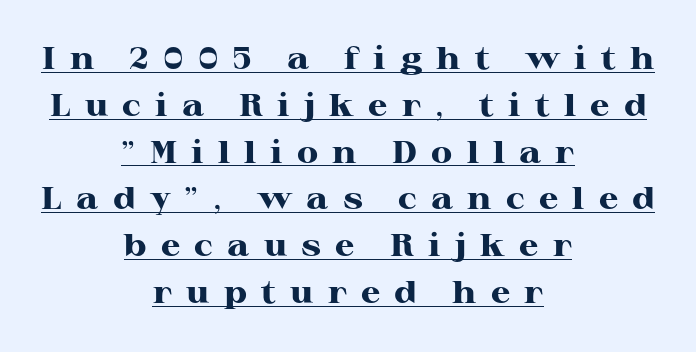
Q: Is the text bold? A: Yes.
Q: Is the text italic (slanted)? A: No, it is upright.
Q: Is the typeface a serif or a sans-serif typeface? A: Serif.
Q: Is the text underlined? A: Yes.
Q: How is the paragraph aligned? A: Centered.
Q: Is the spacing between letters normal or unusually wide? A: Unusually wide.
Q: Is the spacing between lines tight, normal or loose? A: Normal.
Q: Width (condensed, normal, or wide)? A: Wide.
Q: Stroke contrast? A: High.
Q: x-height? A: Medium.
Q: Monospaced? A: No.
